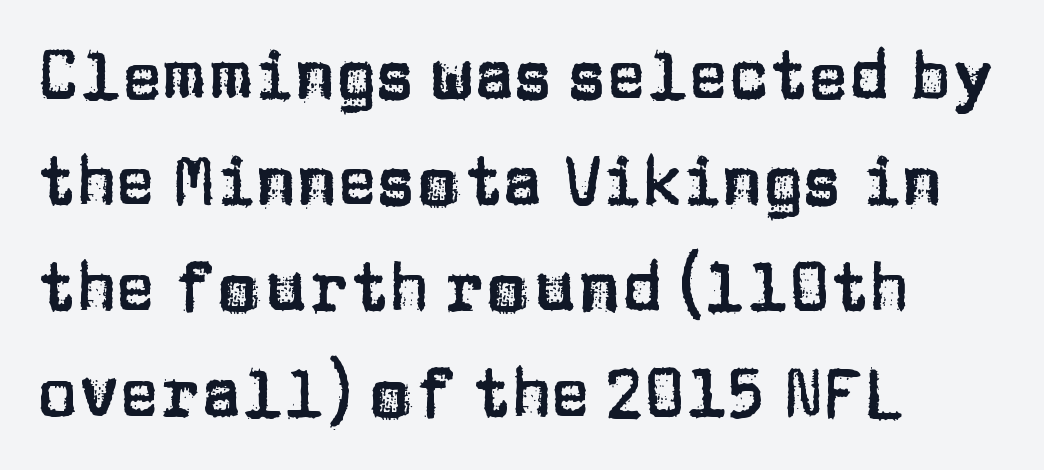
The image shows 67 px sans-serif type, upright; set left-aligned, normal line spacing (1.58x), normal letter spacing, not underlined; low stroke contrast and a large x-height.
